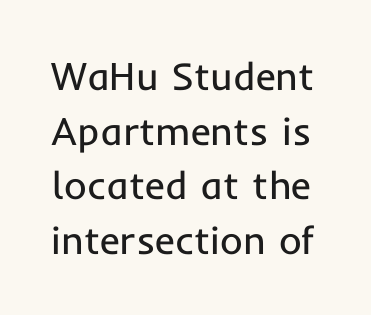
{"serif": "no", "italic": "no", "bold": "no", "weight": "regular", "width": "normal", "stroke_contrast": "low", "x_height": "medium", "monospaced": "no", "underline": "no", "line_spacing": "normal", "line_spacing_ratio": 1.4, "letter_spacing": "normal", "letter_spacing_em": 0.0, "glyph_px": 39}
